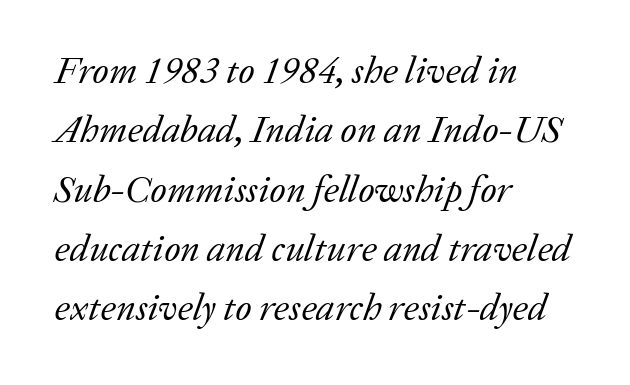
The image shows 38 px regular-weight serif type, italic (leaning right); set left-aligned, normal line spacing (1.56x), normal letter spacing, not underlined; low stroke contrast and a medium x-height.
